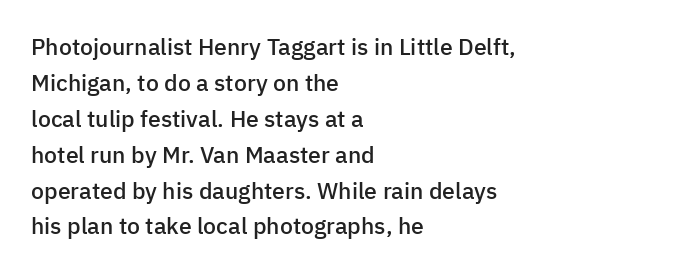
{"italic": "no", "bold": "semi", "underline": "no", "align": "left", "line_spacing": "normal", "line_spacing_ratio": 1.56, "letter_spacing": "normal", "letter_spacing_em": 0.0, "glyph_px": 23}
